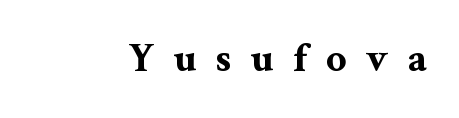
Q: Is the text bold? A: Yes.
Q: Is the text italic (slanted)? A: No, it is upright.
Q: Is the typeface a serif or a sans-serif typeface? A: Serif.
Q: Is the text underlined? A: No.
Q: Is the spacing between letters normal or unusually wide? A: Unusually wide.
Q: Width (condensed, normal, or wide)? A: Wide.
Q: Stroke contrast? A: Medium.
Q: x-height? A: Medium.
Q: Monospaced? A: No.
